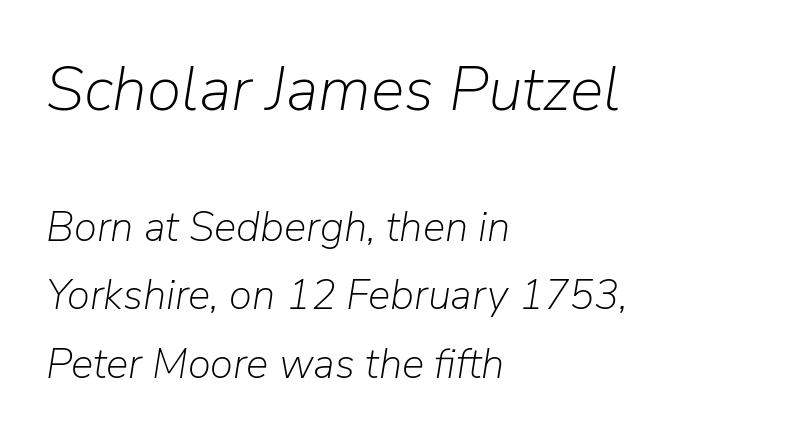
Q: Is the text bold? A: No.
Q: Is the text italic (slanted)? A: Yes, it leans right by about 9 degrees.
Q: Is the text underlined? A: No.
Q: How is the paragraph aligned? A: Left-aligned.
Q: Is the spacing between letters normal or unusually wide? A: Normal.
Q: Is the spacing between lines tight, normal or loose? A: Normal.
Q: Which block of text is set in a larger size, the first (top) or the second (bottom)? A: The first (top) one.
Q: Width (condensed, normal, or wide)? A: Normal.
Q: Stroke contrast? A: Low.
Q: x-height? A: Medium.
Q: Monospaced? A: No.
